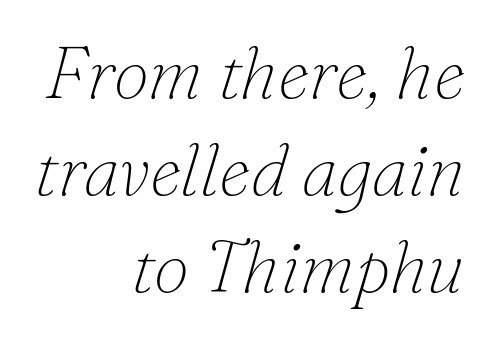
The typography opts for an oblique posture over an upright one. Nothing heavy about these letters — not bold at all. The specimen omits any rule beneath the text block's lines. The rows are spaced the way most documents space them. These lines are composed in type with serifs. Honestly, the letter spacing is just normal — you wouldn't notice it.
